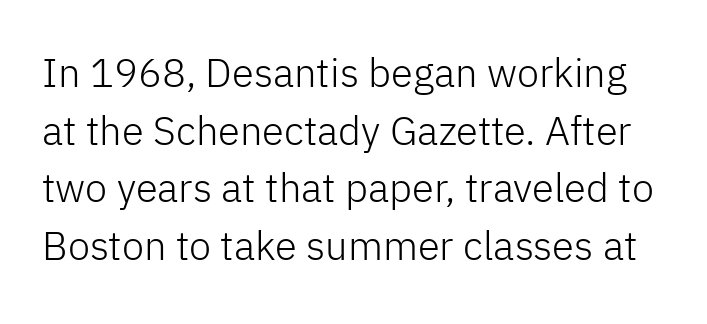
You could not count columns in this text — the font is proportionally spaced. Glyph-to-glyph distance matches everyday printed text. The strokes are not fattened; the text isn't bold. Quick note: underline off.
